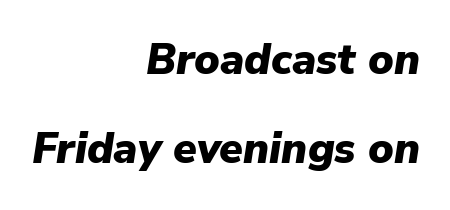
The image shows 43 px heavy type, italic (leaning right); set right-aligned, loose line spacing (2.07x), normal letter spacing, not underlined; low stroke contrast and a medium x-height.
